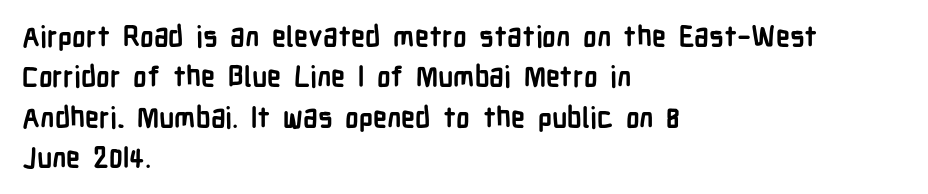
{"serif": "no", "italic": "no", "bold": "yes", "weight": "semibold", "width": "condensed", "stroke_contrast": "low", "x_height": "medium", "monospaced": "no", "underline": "no", "align": "left", "line_spacing": "normal", "line_spacing_ratio": 1.44, "letter_spacing": "normal", "letter_spacing_em": 0.0, "glyph_px": 28}
